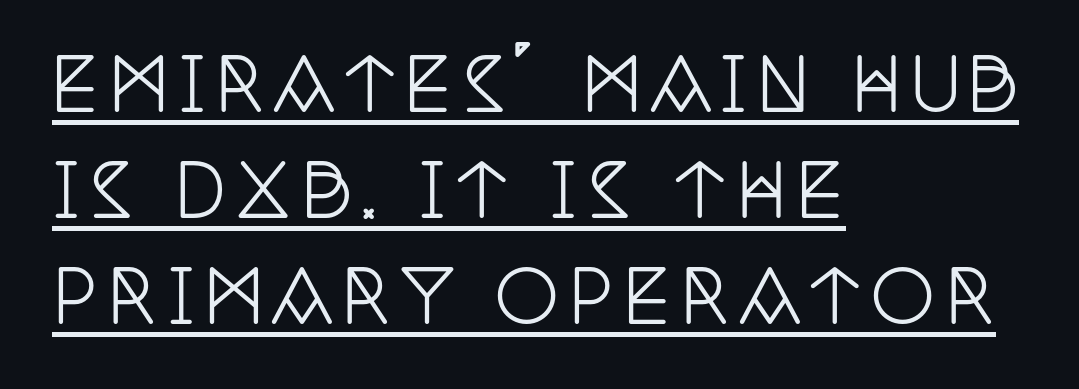
The image shows 72 px condensed serif type, upright; set left-aligned, normal line spacing (1.47x), underlined; low stroke contrast and a large x-height.
